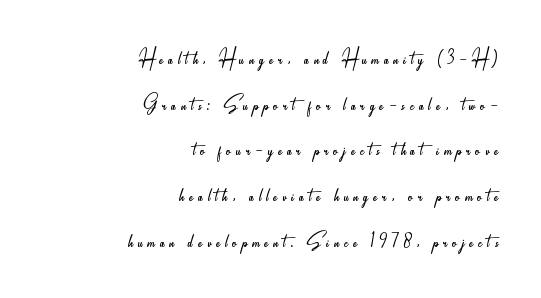
The paragraph has a hard right edge and a soft left edge. The passage shown is typed in a proportional face where columns would drift. Weight: not bold — regular or lighter. Summary of vertical rhythm: regular, with standard interline spacing. No feet cap the strokes, marking this as sans-serif type.
